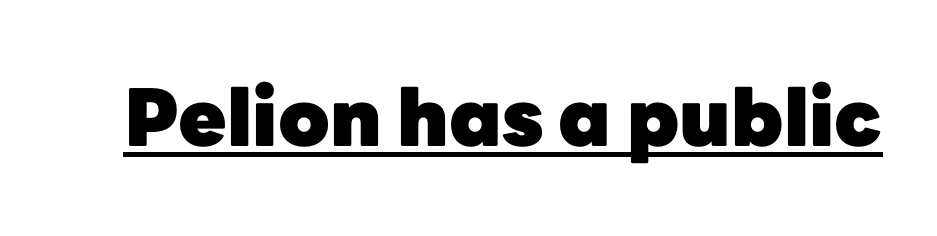
Q: Is the text bold? A: Yes.
Q: Is the text italic (slanted)? A: No, it is upright.
Q: Is the typeface a serif or a sans-serif typeface? A: Sans-serif.
Q: Is the text underlined? A: Yes.
Q: Is the spacing between letters normal or unusually wide? A: Normal.
Q: Width (condensed, normal, or wide)? A: Normal.
Q: Stroke contrast? A: Low.
Q: x-height? A: Medium.
Q: Monospaced? A: No.
